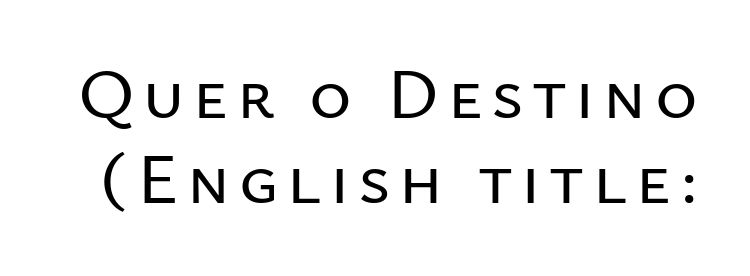
Varying glyph widths throughout — classic text-font behaviour. When letters stand straight like this, we call the style roman or upright. What kind of face is this? One without serifs — a sans. Beneath every word, the page is bare.
